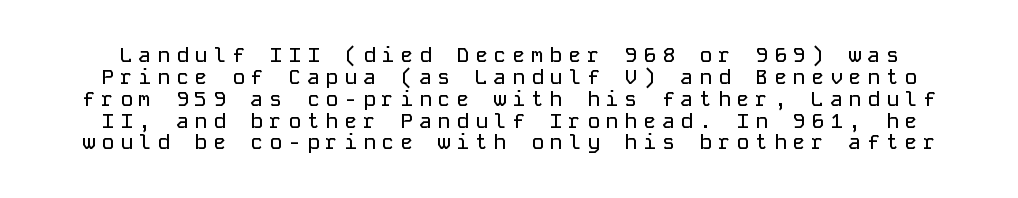
Q: Is the text italic (slanted)? A: No, it is upright.
Q: Is the text underlined? A: No.
Q: Is the spacing between letters normal or unusually wide? A: Unusually wide.
Q: Is the spacing between lines tight, normal or loose? A: Tight.
